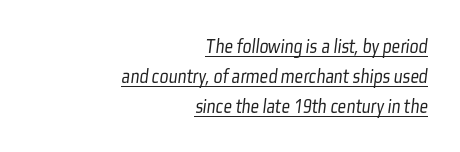
Q: Is the text bold? A: No.
Q: Is the text underlined? A: Yes.
Q: How is the paragraph aligned? A: Right-aligned.
Q: Is the spacing between letters normal or unusually wide? A: Normal.
Q: Is the spacing between lines tight, normal or loose? A: Normal.
